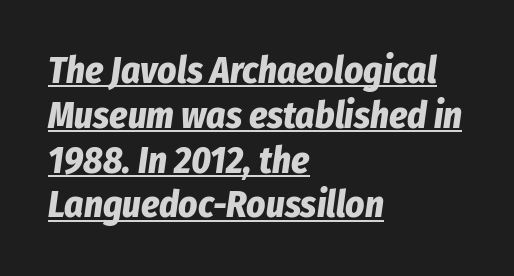
Q: Is the text bold? A: Yes.
Q: Is the text italic (slanted)? A: Yes, it leans right by about 8 degrees.
Q: Is the text underlined? A: Yes.
Q: How is the paragraph aligned? A: Left-aligned.
Q: Is the spacing between letters normal or unusually wide? A: Normal.
Q: Width (condensed, normal, or wide)? A: Condensed.
Q: Stroke contrast? A: Low.
Q: x-height? A: Medium.
Q: Monospaced? A: No.
